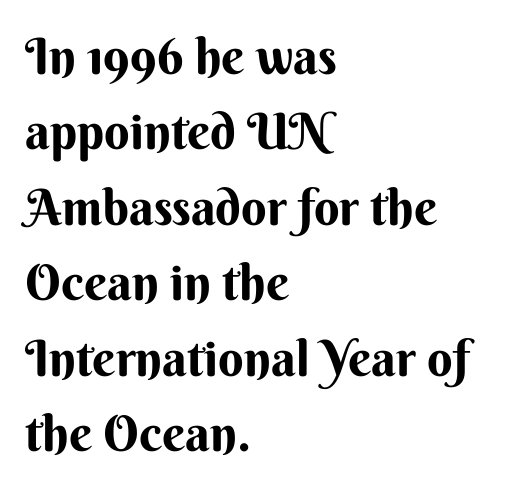
The image shows 50 px sans-serif type, upright; set left-aligned, normal line spacing (1.51x), normal letter spacing, not underlined; medium stroke contrast and a small x-height.
